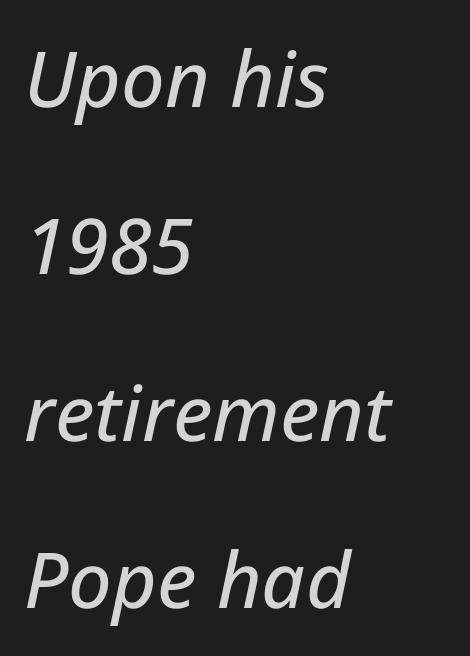
{"italic": "yes", "lean": "right", "slant_degrees": 12, "width": "normal", "stroke_contrast": "low", "x_height": "medium", "monospaced": "no", "underline": "no", "align": "left", "line_spacing": "loose", "line_spacing_ratio": 2.17, "letter_spacing": "normal", "letter_spacing_em": 0.0, "glyph_px": 77}
